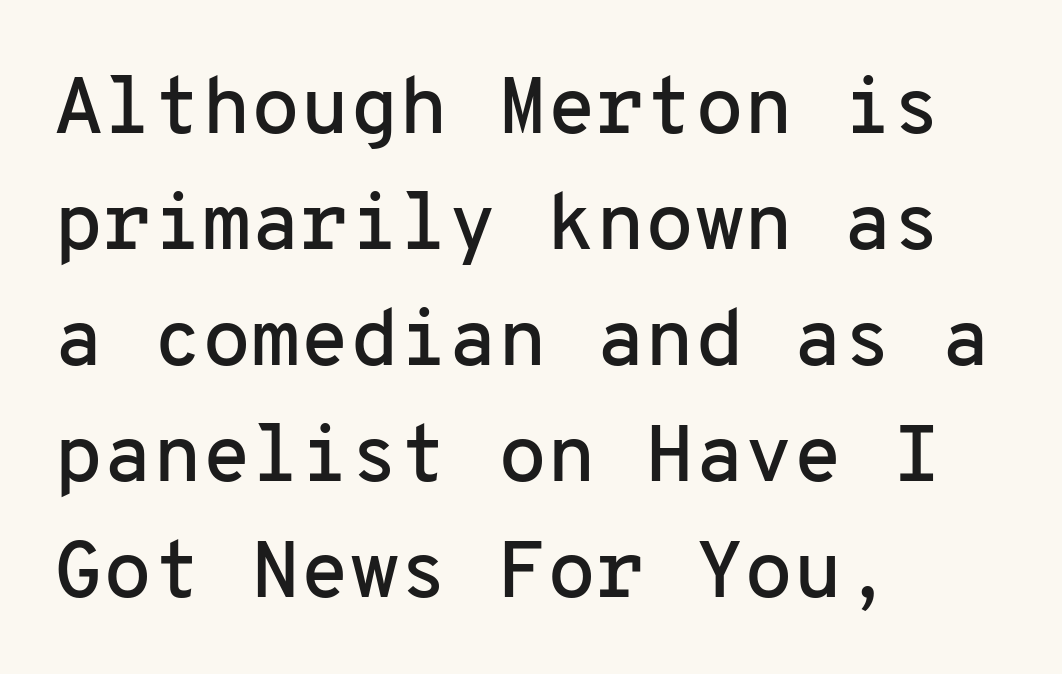
The type is set solid horizontally, with unmodified tracking. Layout note: lines flush left. Honestly, there is no underline to notice here at all. Leading matches the norm, producing a regular column. The text was rendered using a sans face with plain stroke endings.
